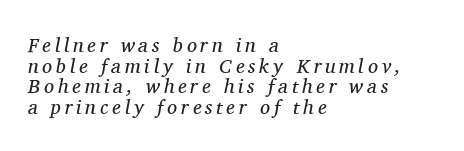
The image shows 20 px text type, italic (leaning right); set left-aligned, tight line spacing (1.03x), not underlined.
